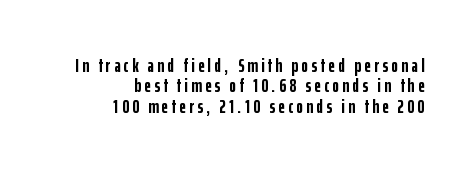
Each new line begins almost immediately beneath the previous one. Typeset ragged left — the right edge is the straight one. The space directly below the letters is spotless. In terms of posture, this sample is upright.
